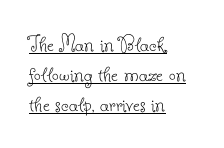
The image shows 24 px text type, upright; set left-aligned, line spacing 1.24x, normal letter spacing, underlined.
